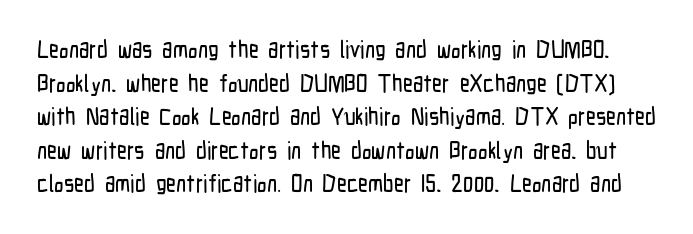
Q: Is the text italic (slanted)? A: No, it is upright.
Q: Is the text underlined? A: No.
Q: Is the spacing between letters normal or unusually wide? A: Normal.
Q: Is the spacing between lines tight, normal or loose? A: Normal.
